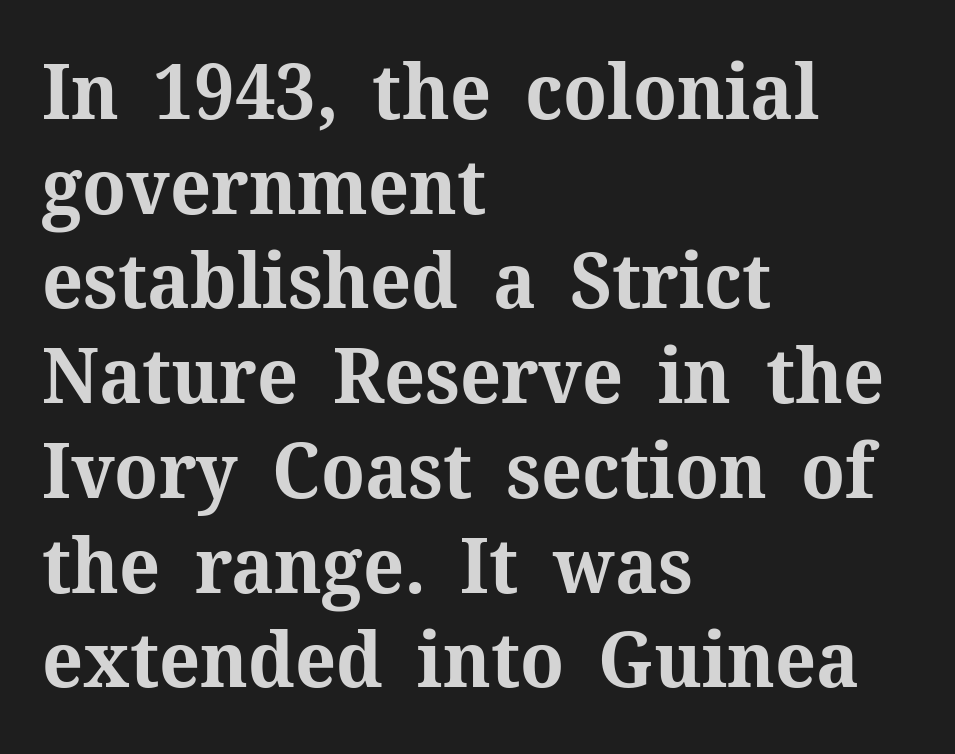
The image shows 77 px bold serif type, upright; set left-aligned, line spacing 1.23x, normal letter spacing, not underlined; medium stroke contrast and a medium x-height.
